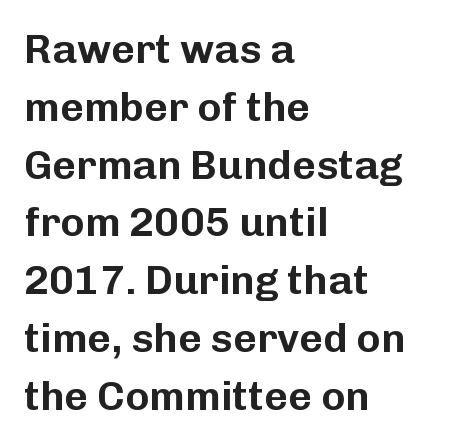
This rendering uses left alignment, leaving the right contour irregular. Words appear dense and cohesive because spacing is normal. This sample uses an upright cut, with every glyph sitting square on the baseline. Interline gaps are of average width in this sample. The face used here is proportionally spaced, like ordinary book or web type. Check where the strokes stop: nothing finishes them off — pure sans.
